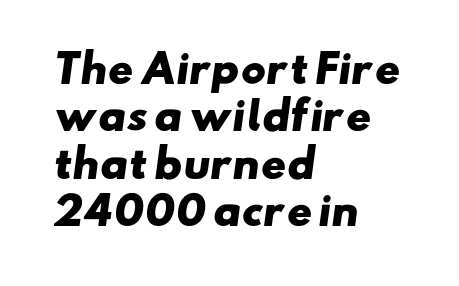
The image shows 38 px heavy, wide sans-serif type; set left-aligned, normal line spacing (1.25x), normal letter spacing, not underlined; low stroke contrast and a small x-height.
